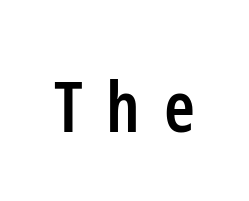
In terms of weight, the rendering is demibold, just under bold. I'd call this a sans setting — the letters go barefoot. No word sits above an underline. How are the letters spaced? Widely, with obvious added tracking. Think of a printed novel: that variable character pitch is what you see here. Every stem runs plumb, perpendicular to the baseline.
